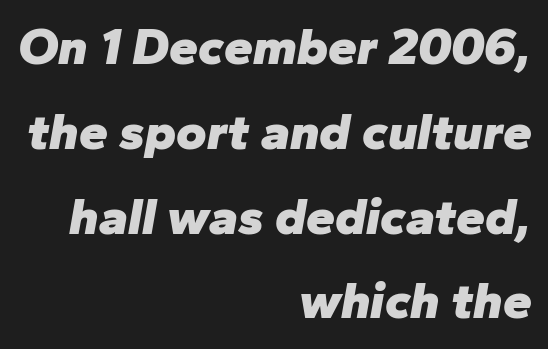
The image shows 52 px heavy type, italic (leaning right); set right-aligned, normal line spacing (1.63x), normal letter spacing, not underlined; low stroke contrast and a medium x-height.
